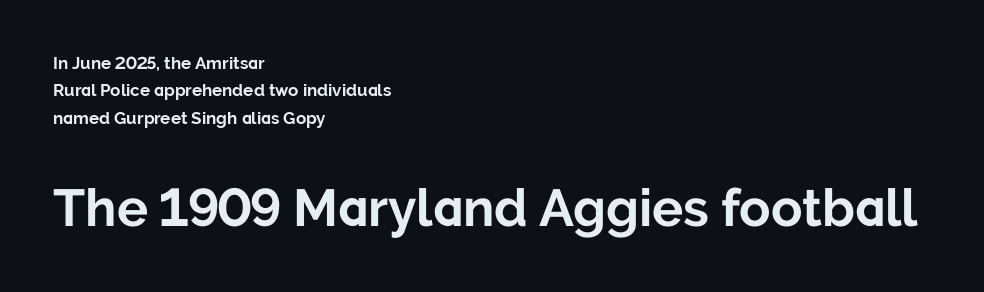
Bare-footed words on every line. Weight: bold. Tracking here is standard; glyphs follow each other at the usual distance. The letters advance in unequal steps, a hallmark of proportional type. Every stem runs plumb, perpendicular to the baseline.
